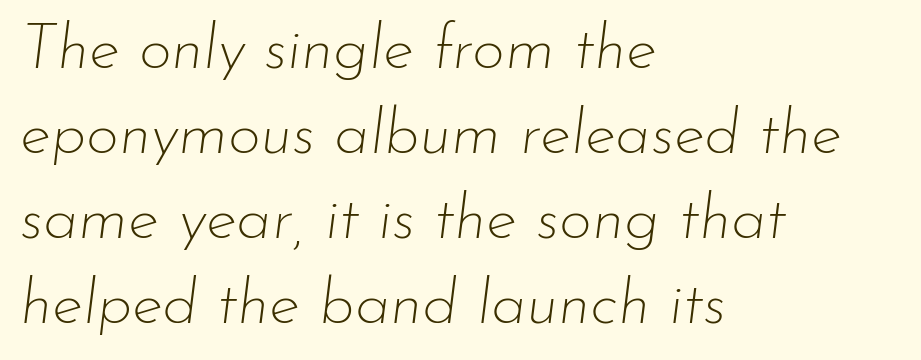
{"italic": "yes", "lean": "right", "slant_degrees": 7, "bold": "no", "weight": "thin", "width": "normal", "stroke_contrast": "low", "x_height": "small", "monospaced": "no", "underline": "no", "align": "left", "line_spacing": "normal", "line_spacing_ratio": 1.33, "letter_spacing": "normal", "letter_spacing_em": 0.0, "glyph_px": 64}
